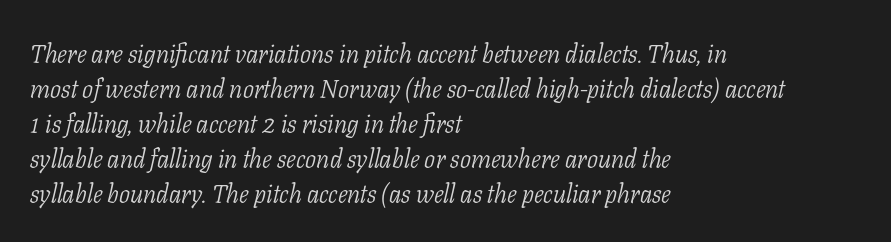
The image shows 26 px text type, italic (leaning right); set left-aligned, normal line spacing (1.35x), normal letter spacing, not underlined.
